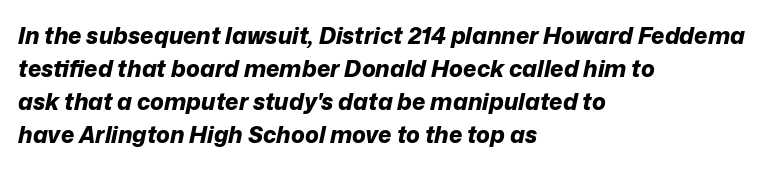
Rendered with sloped, italic letterforms. Lines of text with bare space underneath. There is no visible air inserted between adjacent glyphs. I'd describe the lettering as bold — thick and assertive. Vertical spacing — default.
